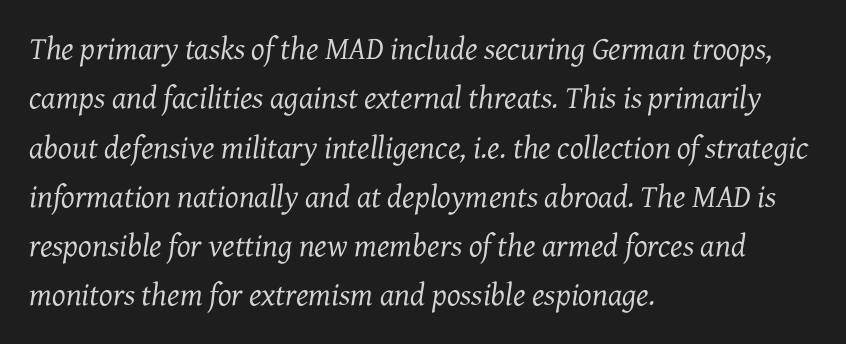
Font category for this specimen: serif. Italic? Definitely — the glyphs are oblique. Is the letter spacing exaggerated? No — it looks like the ordinary default. The passage shown is typed in a proportional face where columns would drift. This is not heavy type; no bold has been used.
